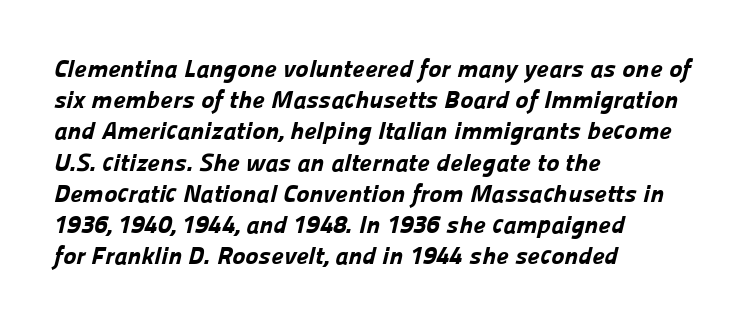
Q: Is the text bold? A: Yes.
Q: Is the text underlined? A: No.
Q: How is the paragraph aligned? A: Left-aligned.
Q: Is the spacing between letters normal or unusually wide? A: Normal.
Q: Is the spacing between lines tight, normal or loose? A: Normal.
